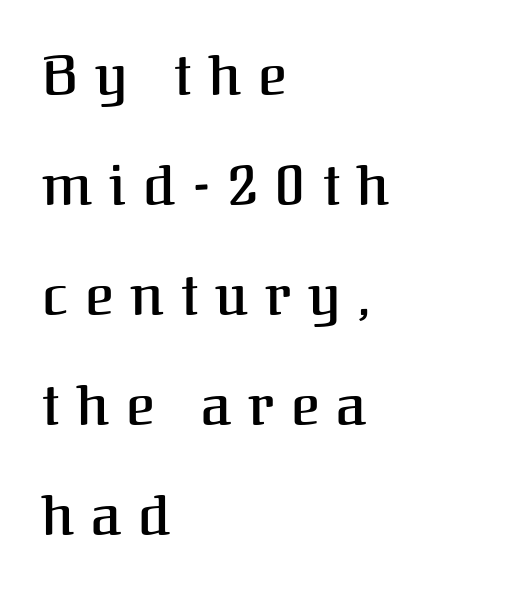
Q: Is the text bold? A: Semi-bold.
Q: Is the text italic (slanted)? A: No, it is upright.
Q: Is the typeface a serif or a sans-serif typeface? A: Serif.
Q: Is the text underlined? A: No.
Q: How is the paragraph aligned? A: Left-aligned.
Q: Is the spacing between letters normal or unusually wide? A: Unusually wide.
Q: Is the spacing between lines tight, normal or loose? A: Loose.
Q: Width (condensed, normal, or wide)? A: Normal.
Q: Stroke contrast? A: Medium.
Q: x-height? A: Medium.
Q: Monospaced? A: No.
